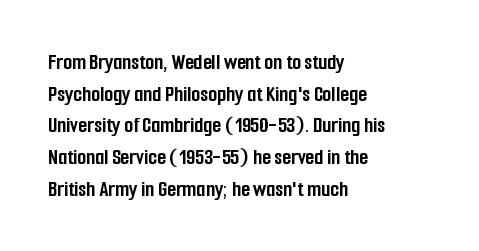
The image shows 23 px bold type, upright; set left-aligned, normal line spacing (1.38x), normal letter spacing, not underlined.
